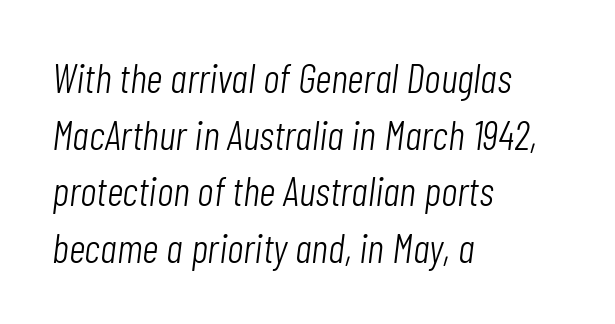
Reading down the block, your eye returns to a fixed left position each line. A typesetter would call this proportional, since set widths differ per character. Honestly, the letter spacing is just normal — you wouldn't notice it. Beneath every word, the page is bare.
